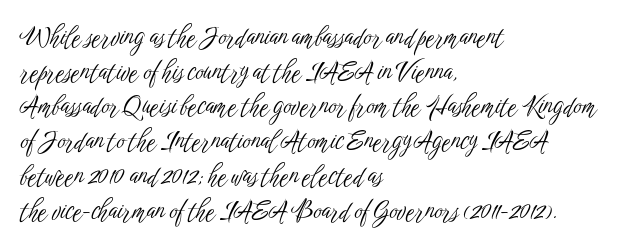
The typesetter chose a ragged-right arrangement here. What's the leading like? Ordinary, nothing unusual. Nothing unusual about the tracking: characters are spaced as the font intends. Is the stroke heavy? The answer is a plain regular-or-lighter.
